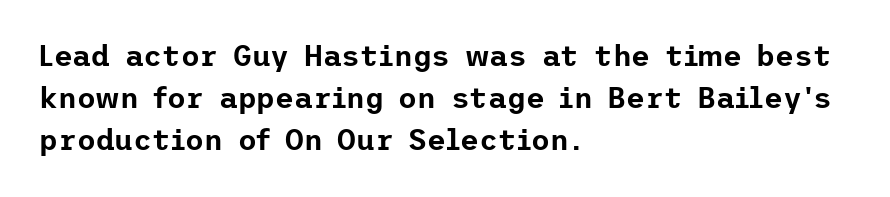
Q: Is the text italic (slanted)? A: No, it is upright.
Q: Is the typeface a serif or a sans-serif typeface? A: Sans-serif.
Q: Is the text underlined? A: No.
Q: How is the paragraph aligned? A: Left-aligned.
Q: Is the spacing between letters normal or unusually wide? A: Normal.
Q: Is the spacing between lines tight, normal or loose? A: Normal.
Q: Width (condensed, normal, or wide)? A: Normal.
Q: Stroke contrast? A: Low.
Q: x-height? A: Medium.
